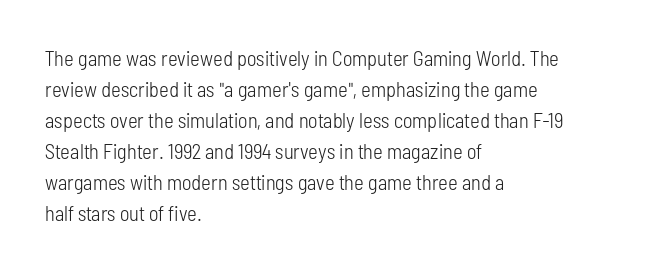
No chunkiness to these letters — they're not bold. The area under the type is left untouched. This rendering uses left alignment, leaving the right contour irregular. The font's upright variant was chosen for this text. Compared with typical body copy, the letter spacing here is the same.
